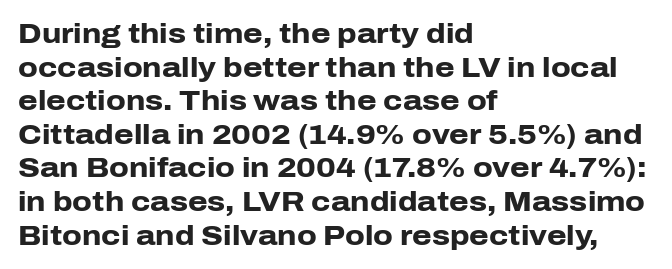
Q: Is the text bold? A: Yes.
Q: Is the text italic (slanted)? A: No, it is upright.
Q: Is the typeface a serif or a sans-serif typeface? A: Sans-serif.
Q: Is the text underlined? A: No.
Q: How is the paragraph aligned? A: Left-aligned.
Q: Is the spacing between letters normal or unusually wide? A: Normal.
Q: Width (condensed, normal, or wide)? A: Normal.
Q: Stroke contrast? A: Low.
Q: x-height? A: Medium.
Q: Monospaced? A: No.
